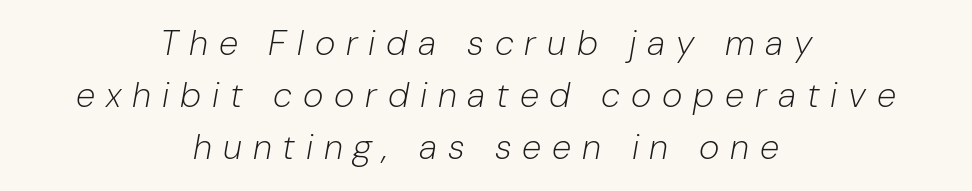
The image shows 35 px light type, italic (leaning right); set centered, normal line spacing (1.49x), unusually wide letter spacing (+0.31 em), not underlined; low stroke contrast and a medium x-height.
